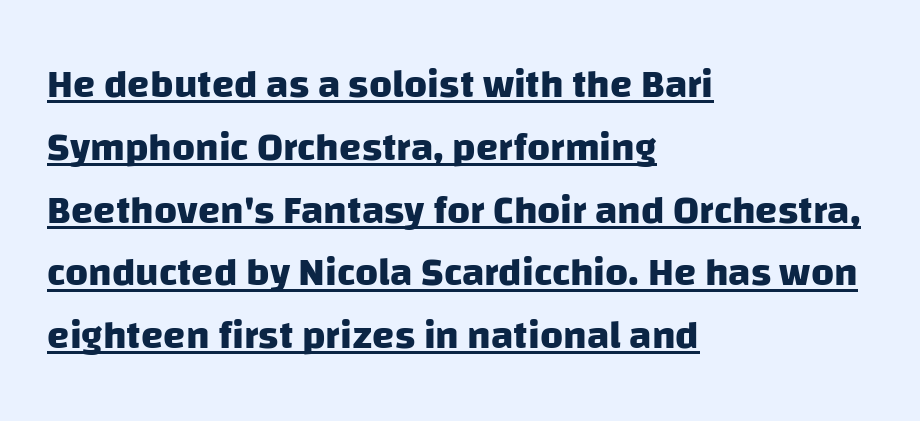
Q: Is the text bold? A: Yes.
Q: Is the typeface a serif or a sans-serif typeface? A: Sans-serif.
Q: Is the text underlined? A: Yes.
Q: How is the paragraph aligned? A: Left-aligned.
Q: Is the spacing between letters normal or unusually wide? A: Normal.
Q: Is the spacing between lines tight, normal or loose? A: Normal.
Q: Width (condensed, normal, or wide)? A: Normal.
Q: Stroke contrast? A: Low.
Q: x-height? A: Large.
Q: Monospaced? A: No.
